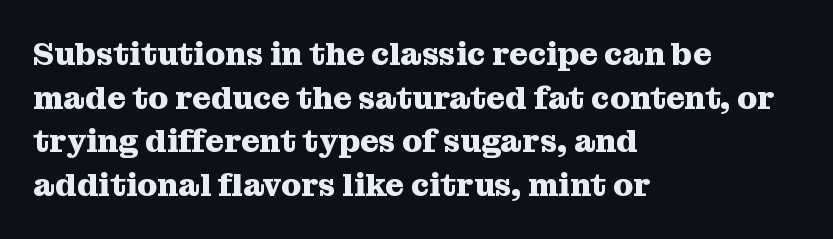
Q: Is the text bold? A: Yes.
Q: Is the text italic (slanted)? A: No, it is upright.
Q: Is the typeface a serif or a sans-serif typeface? A: Serif.
Q: Is the text underlined? A: No.
Q: How is the paragraph aligned? A: Left-aligned.
Q: Is the spacing between letters normal or unusually wide? A: Normal.
Q: Is the spacing between lines tight, normal or loose? A: Normal.
Q: Width (condensed, normal, or wide)? A: Normal.
Q: Stroke contrast? A: Medium.
Q: x-height? A: Medium.
Q: Monospaced? A: No.
